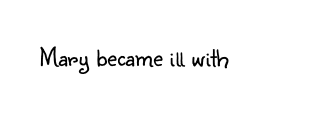
The image shows 27 px text type, upright; set normal letter spacing, not underlined.
